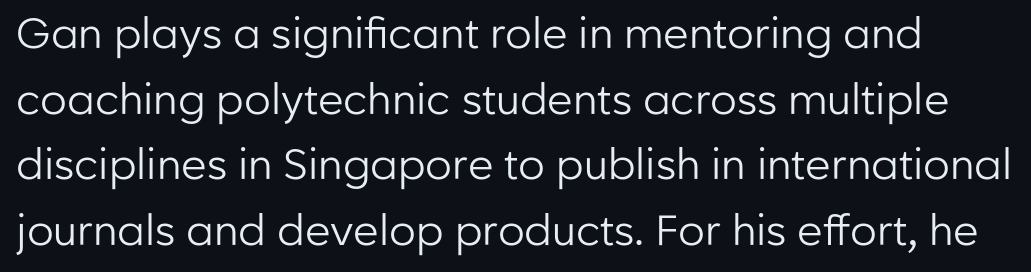
{"serif": "no", "italic": "no", "bold": "no", "weight": "regular", "width": "normal", "stroke_contrast": "low", "x_height": "medium", "monospaced": "no", "underline": "no", "line_spacing": "normal", "line_spacing_ratio": 1.56, "letter_spacing": "normal", "letter_spacing_em": 0.0, "glyph_px": 42}
